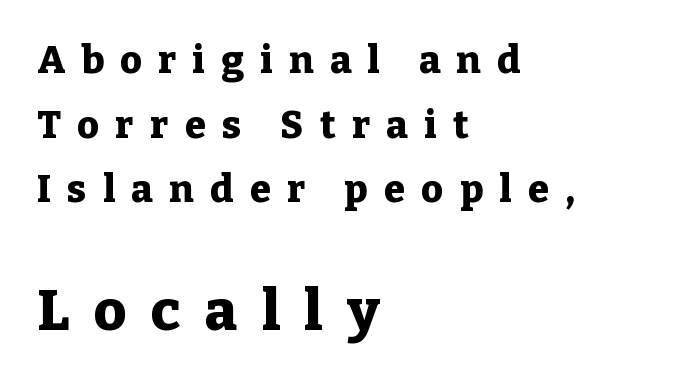
Yep, those are serifs on the letters. The space directly below the letters is spotless. A typesetter would mark this as roman, not italic. Character widths vary here, with narrow letters taking less room than wide ones.
